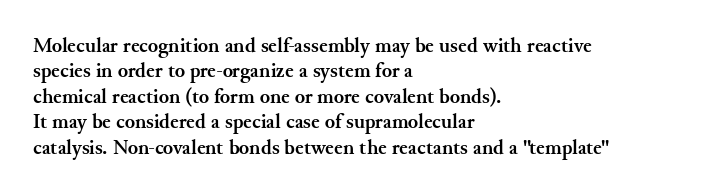
The image shows 21 px bold type, upright; set left-aligned, line spacing 1.21x, normal letter spacing, not underlined.
